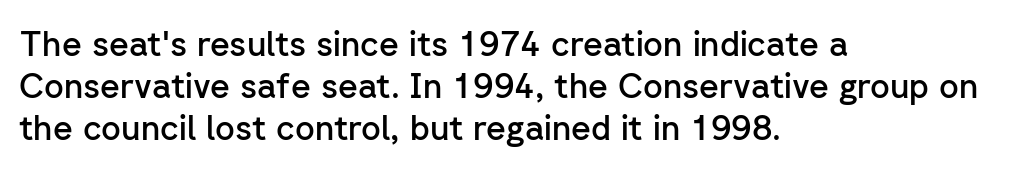
Each letter keeps its own natural width here, so spacing adapts to shape. The typesetting leans somewhat heavy: a semibold. You can tell from the bare stems that sans-serif type was used. Teacher's note: observe the even left margin — that is flush-left alignment. The space beneath each line is pristine and unruled. The type sits square on the baseline with zero lean.
